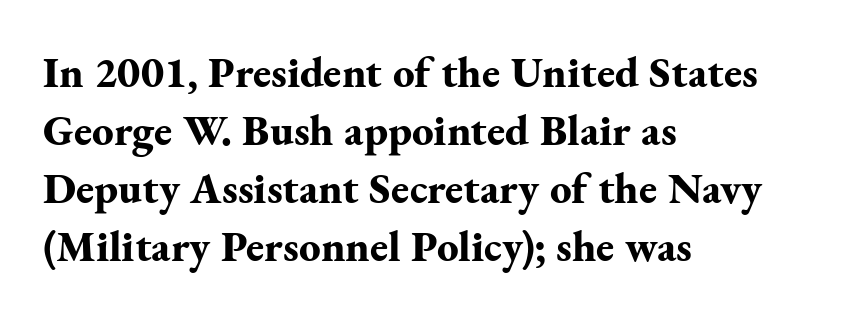
When letters stand straight like this, we call the style roman or upright. Is this a fixed-width face? No — the glyphs have proportional, varying widths. The rendering shows small feet on the letterforms — a serif design. These lines sit exactly where default settings would place them. These lines are set flush left with a ragged right edge.
